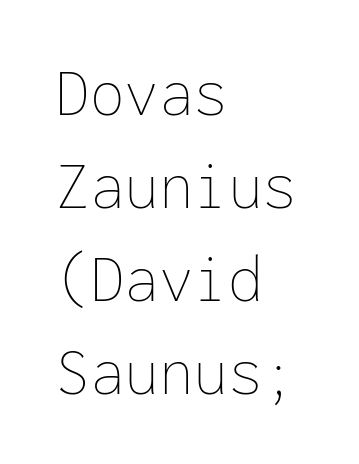
Q: Is the text bold? A: No.
Q: Is the text italic (slanted)? A: No, it is upright.
Q: Is the text underlined? A: No.
Q: How is the paragraph aligned? A: Left-aligned.
Q: Is the spacing between letters normal or unusually wide? A: Normal.
Q: Is the spacing between lines tight, normal or loose? A: Normal.
Q: Width (condensed, normal, or wide)? A: Normal.
Q: Stroke contrast? A: Low.
Q: x-height? A: Medium.
Q: Monospaced? A: Yes.
